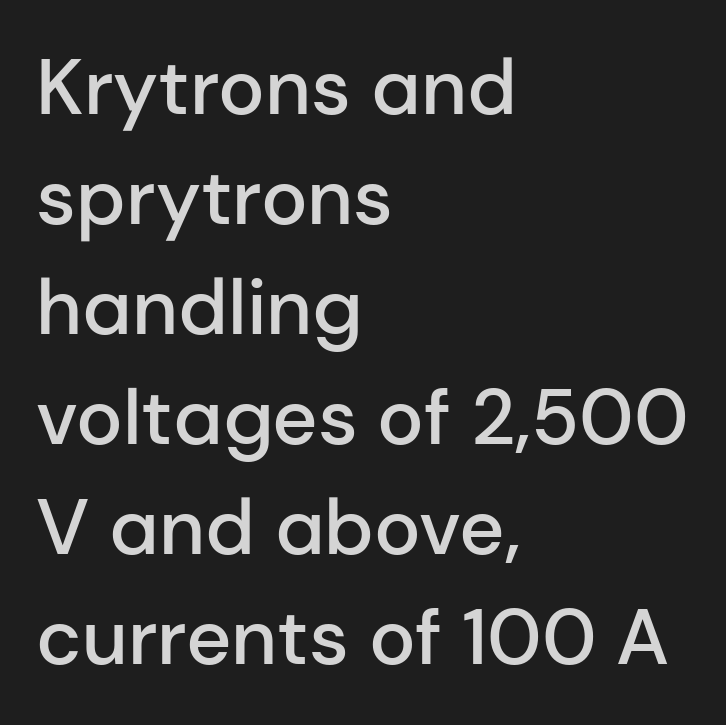
Q: Is the text bold? A: Semi-bold.
Q: Is the text italic (slanted)? A: No, it is upright.
Q: Is the typeface a serif or a sans-serif typeface? A: Sans-serif.
Q: Is the text underlined? A: No.
Q: How is the paragraph aligned? A: Left-aligned.
Q: Is the spacing between letters normal or unusually wide? A: Normal.
Q: Is the spacing between lines tight, normal or loose? A: Normal.
Q: Width (condensed, normal, or wide)? A: Normal.
Q: Stroke contrast? A: Low.
Q: x-height? A: Medium.
Q: Monospaced? A: No.
